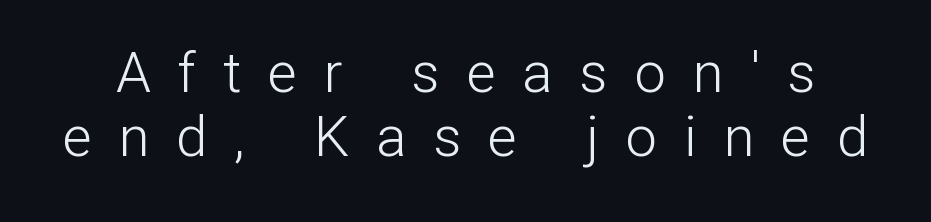
This rendering employs a face without finishing strokes, i.e., a sans-serif. Here the designer chose a conventional face with non-uniform glyph widths. The strokes are not fattened; the text isn't bold. In terms of letterspacing, this is a distinctly airy, spread setting. The axis of the letterforms is exactly vertical.
